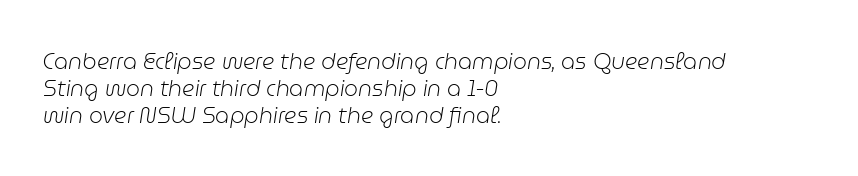
The type is set solid horizontally, with unmodified tracking. In terms of posture, this sample is oblique. A classic flush-left, rag-right setting is used for this passage. The string is rendered with underlining switched off. Is the type heavy? It reads as light-to-regular instead.
